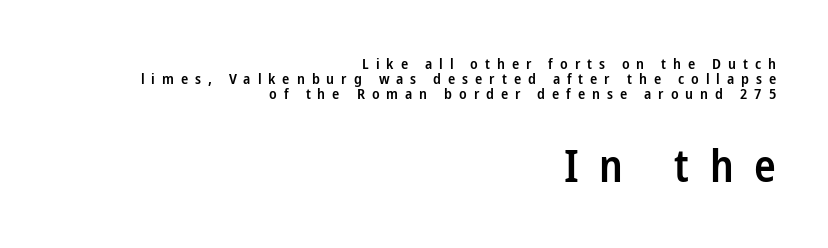
{"serif": "no", "italic": "no", "bold": "semi", "weight": "semibold", "width": "condensed", "stroke_contrast": "low", "x_height": "medium", "monospaced": "no", "underline": "no", "align": "right", "line_spacing": "tight", "line_spacing_ratio": 0.99, "letter_spacing": "wide", "letter_spacing_em": 0.46, "larger_block": "second", "size_ratio": 3.0, "glyph_px": 45}
